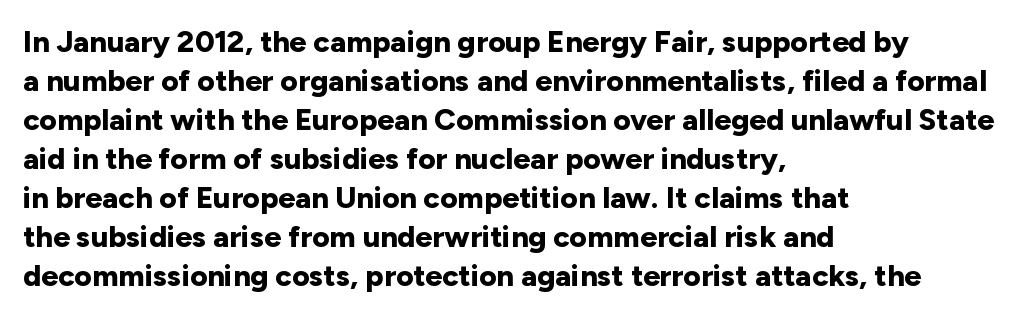
Heavy, bold letterforms. If you drew a ruler down the left edge, every line would touch it. Short note: letters normally spaced. Unlike italic type, these characters show no tilt at all. The letters advance in unequal steps, a hallmark of proportional type. The lines sit at an ordinary, default distance from one another.
